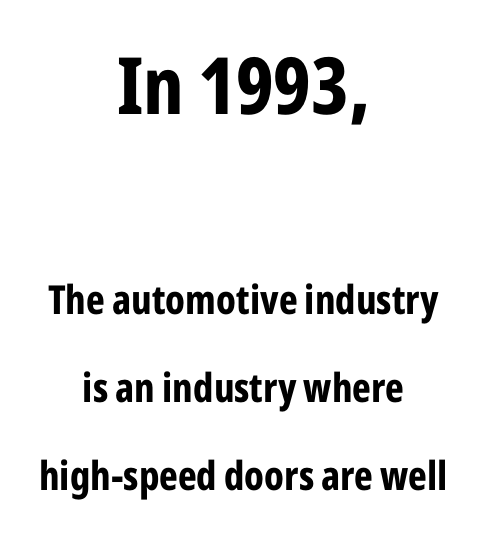
The face used here is proportionally spaced, like ordinary book or web type. The whitespace from short lines is split evenly between both sides. Typesetter's note: full bold, strokes at maximum text heaviness. Descenders are the only things crossing below the line.
